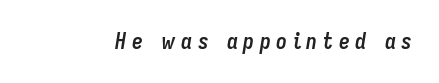
Q: Is the text bold? A: Yes.
Q: Is the text italic (slanted)? A: Yes, it leans right by about 9 degrees.
Q: Is the text underlined? A: No.
Q: Is the spacing between letters normal or unusually wide? A: Unusually wide.
